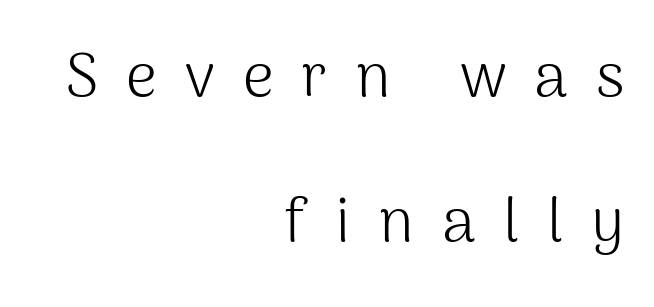
Notice how the passage keeps a crisp vertical edge on the right only. Proportional: the letters do not fall into vertical columns. The letters are spread apart with noticeably loose tracking. The typesetting does not lean heavy: it is not bold. Italic: no, the glyphs are upright roman. I'd call this a sans setting — the letters go barefoot.
